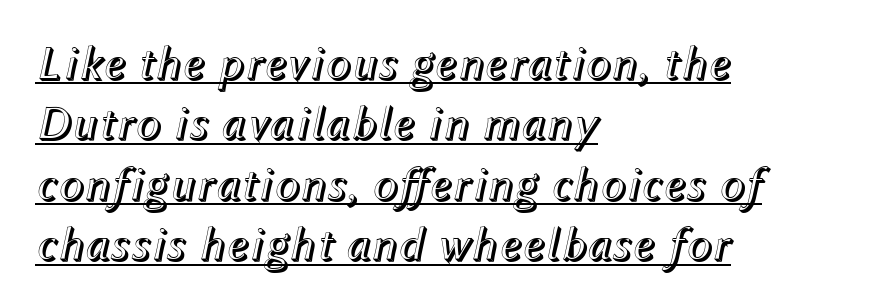
Glance below the letters and you will spot a drawn line. Each letter keeps its own natural width here, so spacing adapts to shape. The rag falls on the right side of this text block. Observe the lean: these are italic letterforms.
